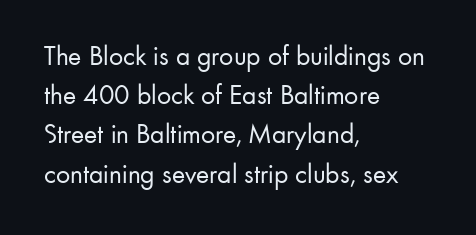
Posture: straight, roman, zero tilt. Does the copy run flush right? No — it runs flush left. The type family on display is of the sans-serif kind. Rule under the text: the space is simply empty.
